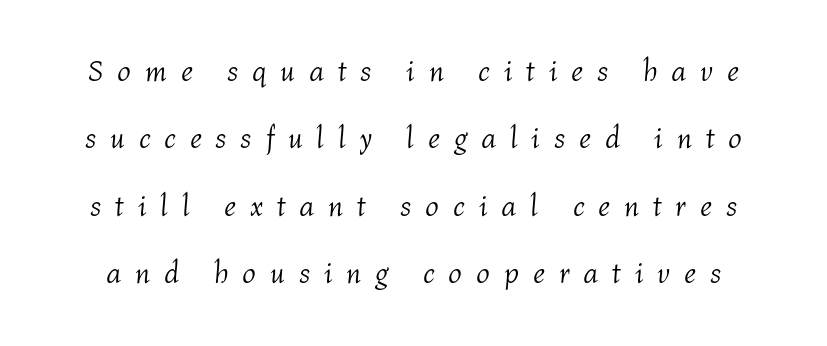
Spacing between characters has been opened up far beyond the box default. A bare baseline throughout the passage. Students, observe: this is what heavily led, spacious text looks like. Notice how the stems are inclined rather than vertical — that's the hallmark of italics. The font sits on the lighter half of the weight spectrum, regular included.
